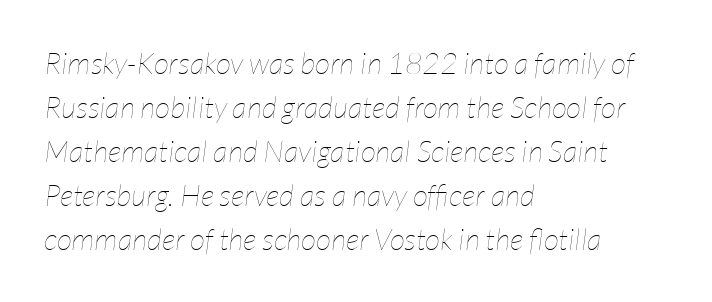
{"italic": "yes", "lean": "right", "slant_degrees": 7, "bold": "no", "weight": "thin", "width": "condensed", "stroke_contrast": "low", "x_height": "medium", "monospaced": "no", "underline": "no", "align": "left", "line_spacing": "normal", "line_spacing_ratio": 1.47, "letter_spacing": "normal", "letter_spacing_em": 0.0, "glyph_px": 30}
